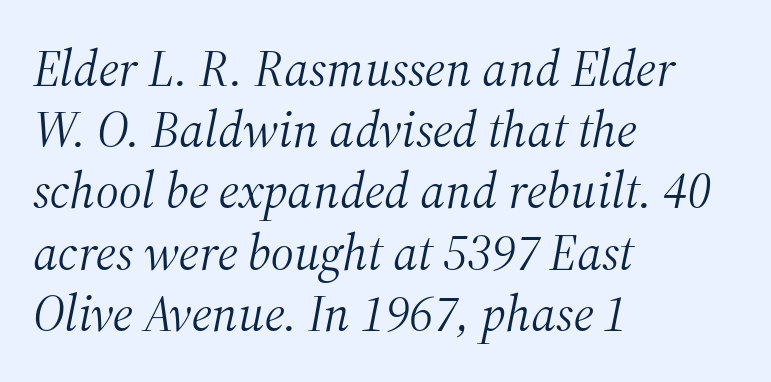
The line texture is even and compact thanks to regular tracking. The glyphs are unaccompanied by any horizontal stroke below them. The passage shown is typeset with a serif family. Looks like regular typesetting: each glyph gets only the width it needs. The compositor pushed each line to the left boundary.
